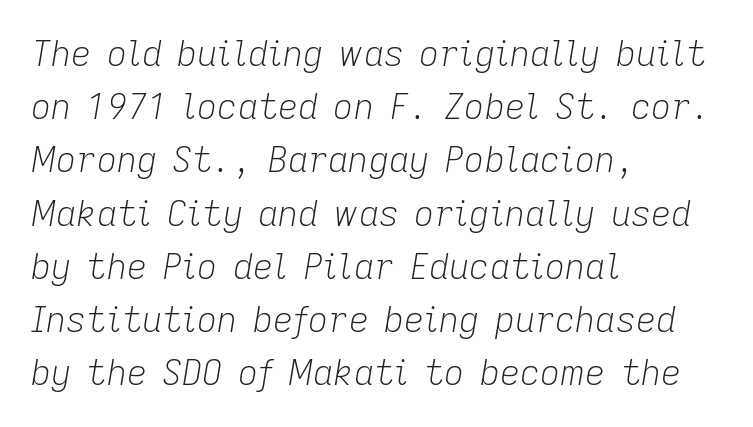
{"italic": "yes", "lean": "right", "slant_degrees": 9, "bold": "no", "weight": "light", "width": "normal", "stroke_contrast": "low", "x_height": "medium", "monospaced": "no", "underline": "no", "align": "left", "line_spacing": "normal", "line_spacing_ratio": 1.52, "letter_spacing": "normal", "letter_spacing_em": 0.0, "glyph_px": 35}
